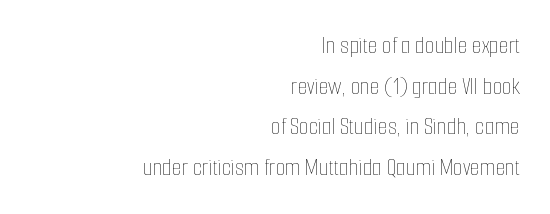
Q: Is the text bold? A: No.
Q: Is the text italic (slanted)? A: No, it is upright.
Q: Is the text underlined? A: No.
Q: How is the paragraph aligned? A: Right-aligned.
Q: Is the spacing between letters normal or unusually wide? A: Normal.
Q: Is the spacing between lines tight, normal or loose? A: Normal.
